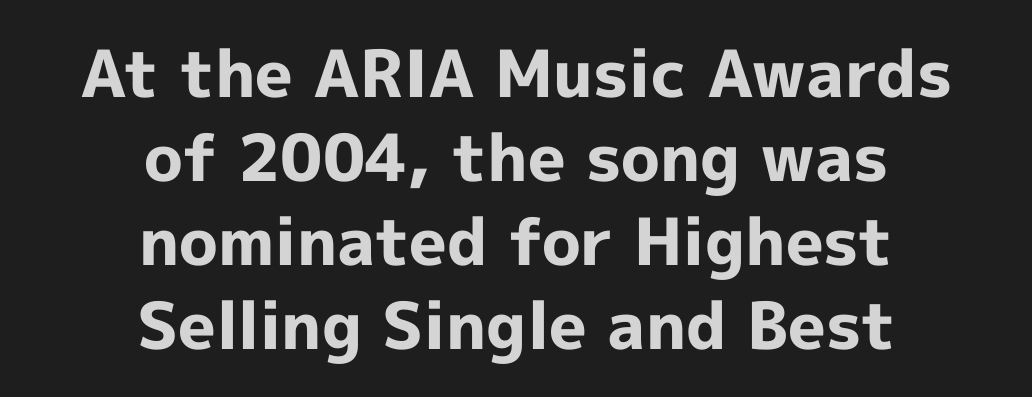
{"serif": "no", "italic": "no", "bold": "yes", "weight": "bold", "width": "normal", "x_height": "medium", "monospaced": "no", "underline": "no", "align": "center", "line_spacing": "normal", "line_spacing_ratio": 1.29, "letter_spacing": "normal", "letter_spacing_em": 0.0, "glyph_px": 65}
